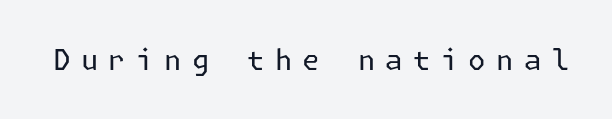
Q: Is the text bold? A: No.
Q: Is the text italic (slanted)? A: No, it is upright.
Q: Is the typeface a serif or a sans-serif typeface? A: Sans-serif.
Q: Is the text underlined? A: No.
Q: Is the spacing between letters normal or unusually wide? A: Unusually wide.
Q: Width (condensed, normal, or wide)? A: Normal.
Q: Stroke contrast? A: Low.
Q: x-height? A: Medium.
